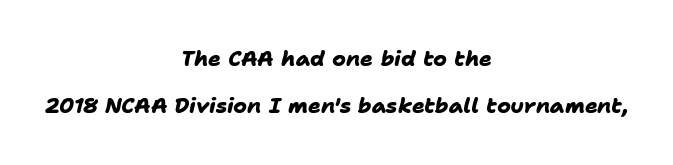
{"bold": "yes", "underline": "no", "align": "center", "line_spacing": "loose", "line_spacing_ratio": 2.26, "letter_spacing": "normal", "letter_spacing_em": 0.0, "glyph_px": 21}
